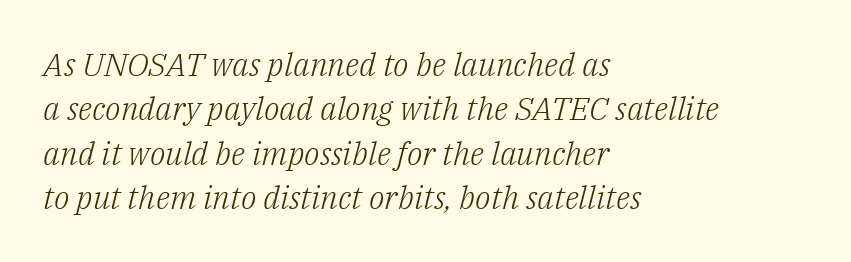
Q: Is the text bold? A: No.
Q: Is the text italic (slanted)? A: Yes, it leans right by about 14 degrees.
Q: Is the typeface a serif or a sans-serif typeface? A: Serif.
Q: Is the text underlined? A: No.
Q: How is the paragraph aligned? A: Left-aligned.
Q: Is the spacing between letters normal or unusually wide? A: Normal.
Q: Is the spacing between lines tight, normal or loose? A: Normal.
Q: Width (condensed, normal, or wide)? A: Normal.
Q: Stroke contrast? A: Low.
Q: x-height? A: Medium.
Q: Monospaced? A: No.
